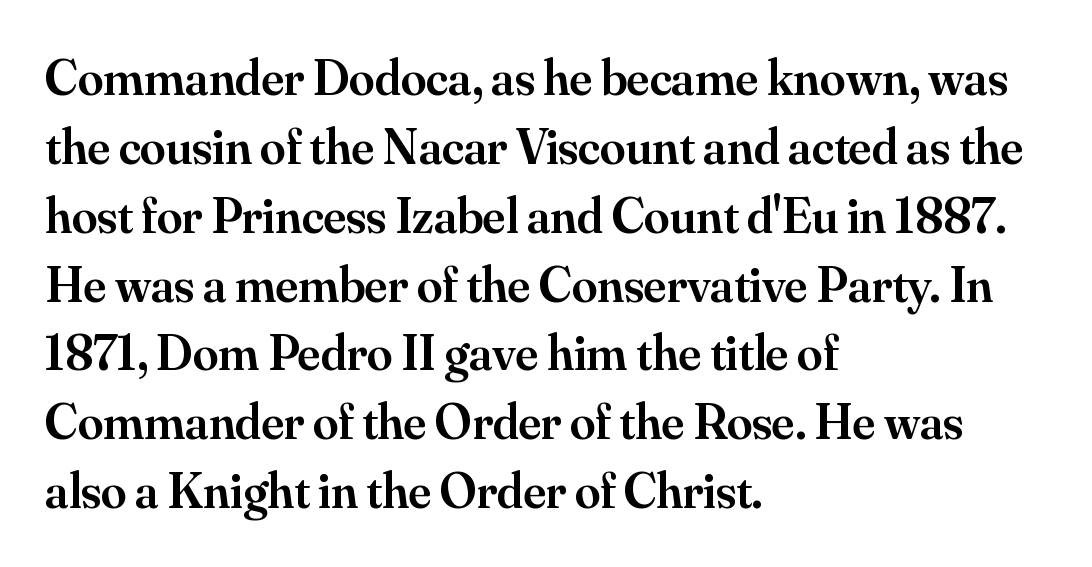
Q: Is the text bold? A: Semi-bold.
Q: Is the text italic (slanted)? A: No, it is upright.
Q: Is the typeface a serif or a sans-serif typeface? A: Serif.
Q: Is the text underlined? A: No.
Q: How is the paragraph aligned? A: Left-aligned.
Q: Is the spacing between letters normal or unusually wide? A: Normal.
Q: Is the spacing between lines tight, normal or loose? A: Normal.
Q: Width (condensed, normal, or wide)? A: Normal.
Q: Stroke contrast? A: Medium.
Q: x-height? A: Small.
Q: Monospaced? A: No.
